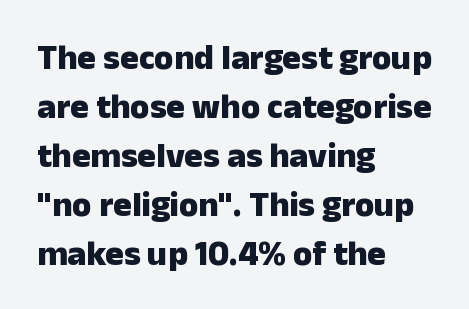
Note the varied advance widths — an 'i' is clearly narrower than an 'm'. Normally led — the rows are evenly, conventionally spaced. Notice how the stems are strictly vertical — no italics here. Beneath every word, the page is bare.
